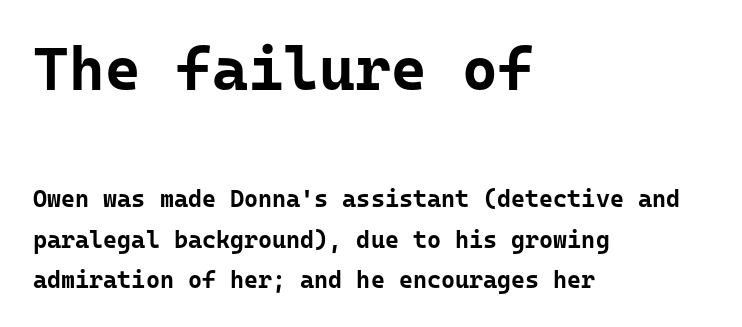
{"serif": "no", "italic": "no", "bold": "yes", "weight": "bold", "width": "normal", "stroke_contrast": "low", "x_height": "medium", "monospaced": "yes", "underline": "no", "align": "left", "line_spacing": "normal", "line_spacing_ratio": 1.68, "letter_spacing": "normal", "letter_spacing_em": 0.0, "larger_block": "first", "size_ratio": 2.54, "glyph_px": 61}
